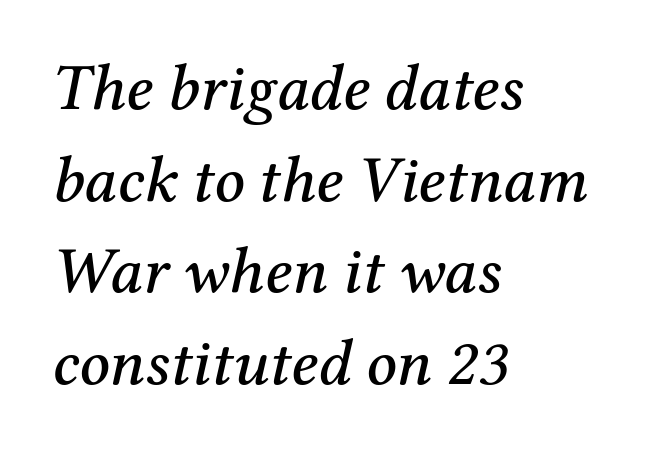
The image shows 66 px serif type, italic (leaning right); set left-aligned, normal line spacing (1.39x), normal letter spacing, not underlined; medium stroke contrast and a medium x-height.
